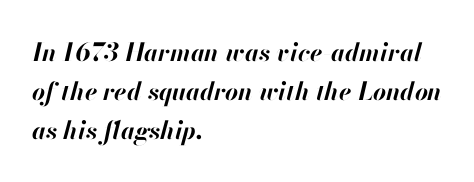
Q: Is the text bold? A: Yes.
Q: Is the text italic (slanted)? A: Yes, it leans right by about 13 degrees.
Q: Is the text underlined? A: No.
Q: How is the paragraph aligned? A: Left-aligned.
Q: Is the spacing between letters normal or unusually wide? A: Normal.
Q: Is the spacing between lines tight, normal or loose? A: Normal.
